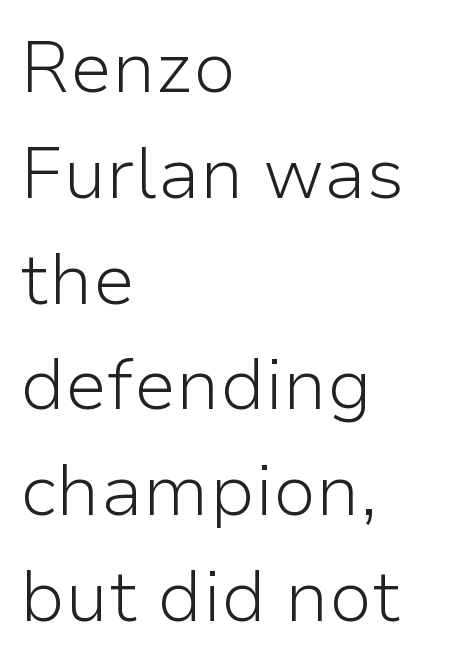
The image shows 71 px light sans-serif type, upright; set left-aligned, normal line spacing (1.49x), normal letter spacing, not underlined; low stroke contrast and a medium x-height.
